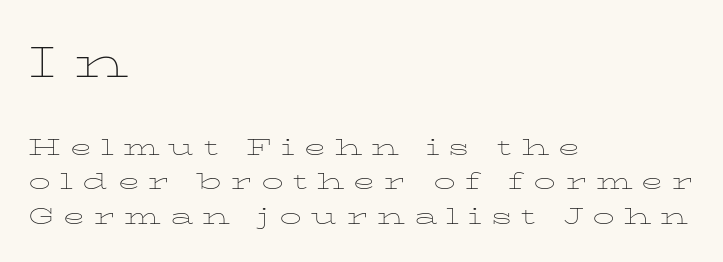
Q: Is the text bold? A: No.
Q: Is the text italic (slanted)? A: No, it is upright.
Q: Is the typeface a serif or a sans-serif typeface? A: Serif.
Q: Is the text underlined? A: No.
Q: How is the paragraph aligned? A: Left-aligned.
Q: Is the spacing between letters normal or unusually wide? A: Unusually wide.
Q: Is the spacing between lines tight, normal or loose? A: Normal.
Q: Which block of text is set in a larger size, the first (top) or the second (bottom)? A: The first (top) one.
Q: Width (condensed, normal, or wide)? A: Wide.
Q: Stroke contrast? A: Low.
Q: x-height? A: Medium.
Q: Monospaced? A: No.
